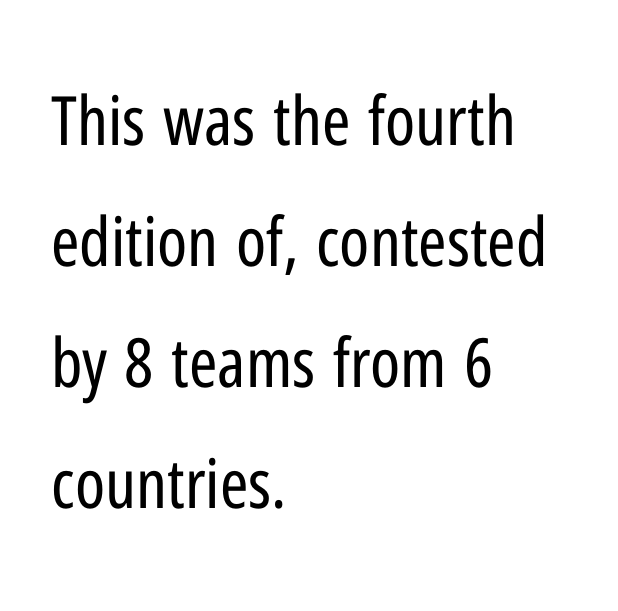
Q: Is the text bold? A: No.
Q: Is the text italic (slanted)? A: No, it is upright.
Q: Is the typeface a serif or a sans-serif typeface? A: Sans-serif.
Q: Is the text underlined? A: No.
Q: How is the paragraph aligned? A: Left-aligned.
Q: Is the spacing between letters normal or unusually wide? A: Normal.
Q: Width (condensed, normal, or wide)? A: Condensed.
Q: Stroke contrast? A: Low.
Q: x-height? A: Medium.
Q: Monospaced? A: No.
